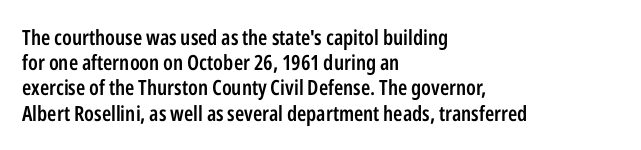
Q: Is the text bold? A: Semi-bold.
Q: Is the text italic (slanted)? A: No, it is upright.
Q: Is the text underlined? A: No.
Q: How is the paragraph aligned? A: Left-aligned.
Q: Is the spacing between letters normal or unusually wide? A: Normal.
